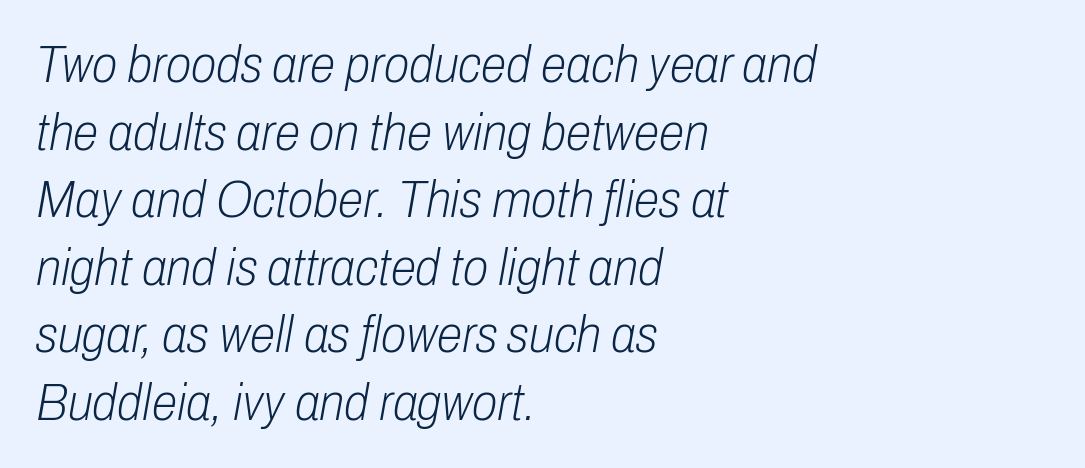
The image shows 52 px light, condensed type, italic (leaning right); set left-aligned, normal line spacing (1.3x), normal letter spacing, not underlined; low stroke contrast and a medium x-height.
